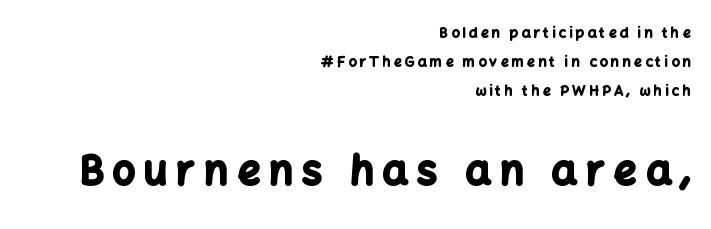
Horizontal alignment here is rightward, an uncommon choice for prose. This block would shrink considerably if given ordinary leading; it's expanded now. The more generous point size was reserved for the lower chunk. The typeface chosen for these lines omits serifs. Heft: maximum for text — a bold.
